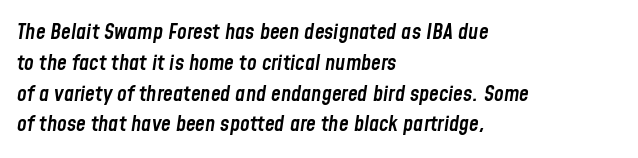
Vertically, the passage feels balanced, rows spaced as you'd expect. Observe the ordinary spacing: letters are neighbours, not strangers. If you drew a ruler down the left edge, every line would touch it. Students, this is semibold: more ink than regular, less than bold.
